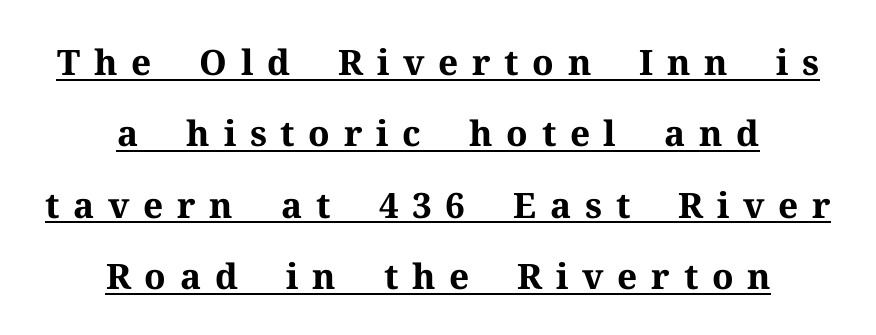
The image shows 35 px bold serif type, upright; set centered, loose line spacing (2.04x), unusually wide letter spacing (+0.39 em), underlined; medium stroke contrast and a medium x-height.
